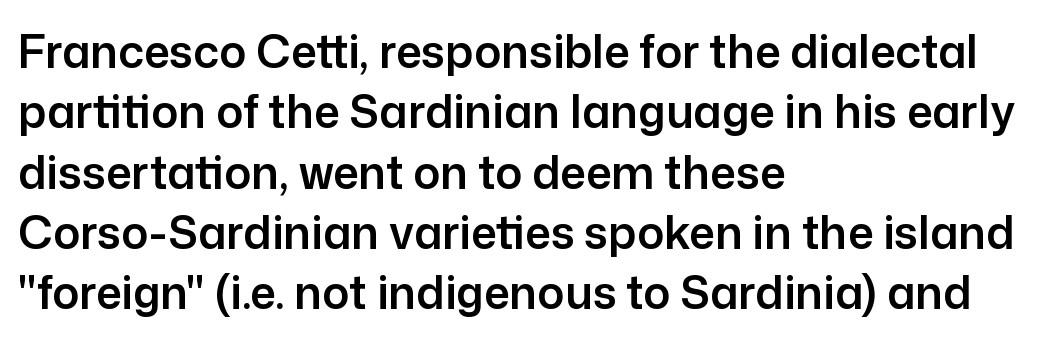
Q: Is the text italic (slanted)? A: No, it is upright.
Q: Is the typeface a serif or a sans-serif typeface? A: Sans-serif.
Q: Is the text underlined? A: No.
Q: How is the paragraph aligned? A: Left-aligned.
Q: Is the spacing between letters normal or unusually wide? A: Normal.
Q: Is the spacing between lines tight, normal or loose? A: Normal.
Q: Width (condensed, normal, or wide)? A: Normal.
Q: Stroke contrast? A: Low.
Q: x-height? A: Medium.
Q: Monospaced? A: No.
